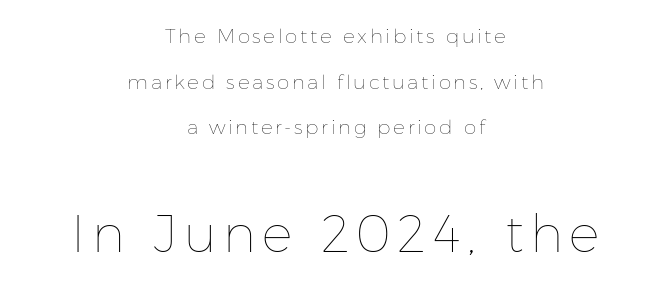
Q: Is the text bold? A: No.
Q: Is the text italic (slanted)? A: No, it is upright.
Q: Is the text underlined? A: No.
Q: How is the paragraph aligned? A: Centered.
Q: Is the spacing between lines tight, normal or loose? A: Loose.
Q: Which block of text is set in a larger size, the first (top) or the second (bottom)? A: The second (bottom) one.
Q: Width (condensed, normal, or wide)? A: Normal.
Q: Stroke contrast? A: Low.
Q: x-height? A: Medium.
Q: Monospaced? A: No.
